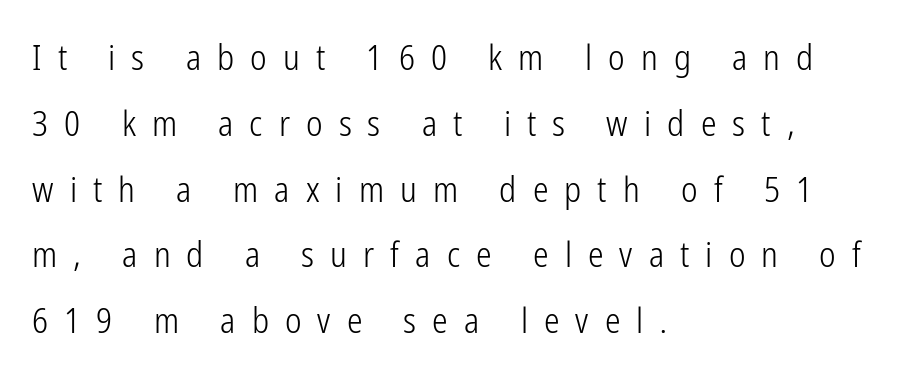
The image shows 35 px light, condensed sans-serif type, upright; set left-aligned, line spacing 1.88x, unusually wide letter spacing (+0.46 em), not underlined; low stroke contrast and a medium x-height.
